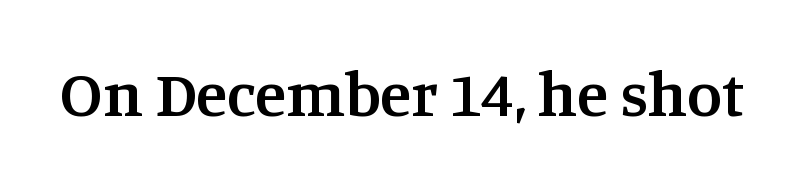
A clean baseline with only descenders dipping below it. The letters advance in unequal steps, a hallmark of proportional type. Posture: upright roman. Examine the stroke ends and you'll spot serifs. On the weight axis this lands at semibold, roughly 600.
